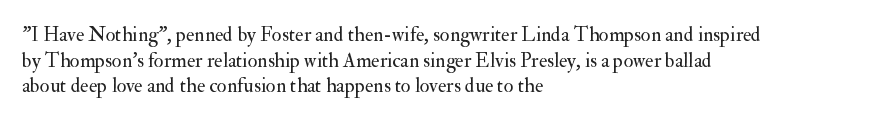
{"italic": "no", "bold": "no", "underline": "no", "align": "left", "line_spacing": "normal", "line_spacing_ratio": 1.28, "letter_spacing": "normal", "letter_spacing_em": 0.0, "glyph_px": 20}
